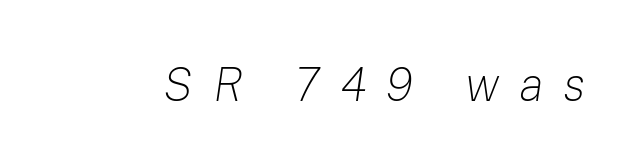
The image shows 48 px light type, italic (leaning right); set unusually wide letter spacing (+0.41 em), not underlined; low stroke contrast and a medium x-height.
